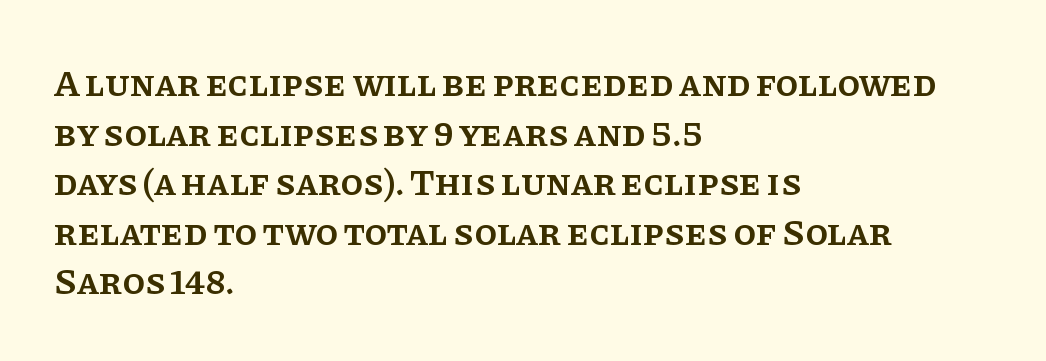
Q: Is the text bold? A: Semi-bold.
Q: Is the text italic (slanted)? A: No, it is upright.
Q: Is the typeface a serif or a sans-serif typeface? A: Serif.
Q: Is the text underlined? A: No.
Q: How is the paragraph aligned? A: Left-aligned.
Q: Is the spacing between letters normal or unusually wide? A: Normal.
Q: Is the spacing between lines tight, normal or loose? A: Normal.
Q: Width (condensed, normal, or wide)? A: Normal.
Q: Stroke contrast? A: Low.
Q: x-height? A: Large.
Q: Monospaced? A: No.
